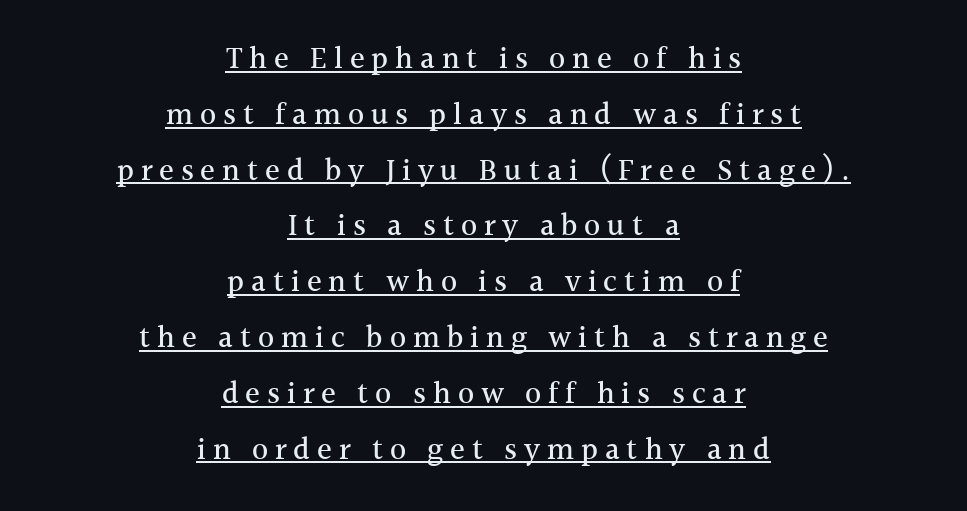
Q: Is the text italic (slanted)? A: No, it is upright.
Q: Is the typeface a serif or a sans-serif typeface? A: Serif.
Q: Is the text underlined? A: Yes.
Q: How is the paragraph aligned? A: Centered.
Q: Is the spacing between letters normal or unusually wide? A: Unusually wide.
Q: Width (condensed, normal, or wide)? A: Normal.
Q: x-height? A: Medium.
Q: Monospaced? A: No.
